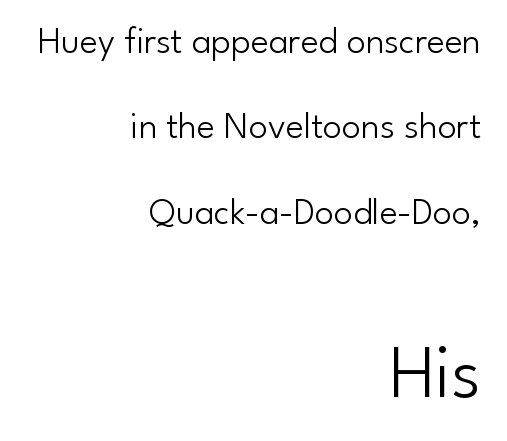
{"serif": "no", "italic": "no", "bold": "no", "weight": "light", "width": "normal", "stroke_contrast": "low", "x_height": "small", "monospaced": "no", "underline": "no", "align": "right", "line_spacing": "loose", "line_spacing_ratio": 2.25, "letter_spacing": "normal", "letter_spacing_em": 0.0, "larger_block": "second", "size_ratio": 2.0, "glyph_px": 76}
